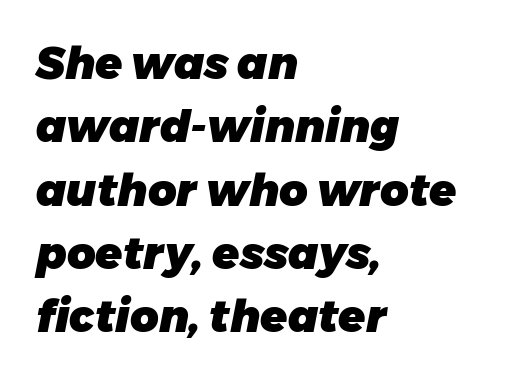
Each line starts at the same left margin while the right side varies. This block has exactly the height ordinary leading produces. The gaps between neighbouring characters are ordinary and unremarkable. Do the characters align in a grid? No, the font is proportional.
